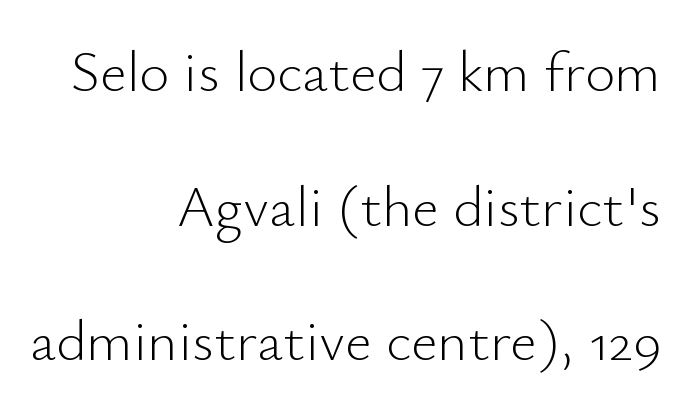
The image shows 58 px light sans-serif type, upright; set right-aligned, loose line spacing (2.32x), normal letter spacing, not underlined; low stroke contrast and a small x-height.
